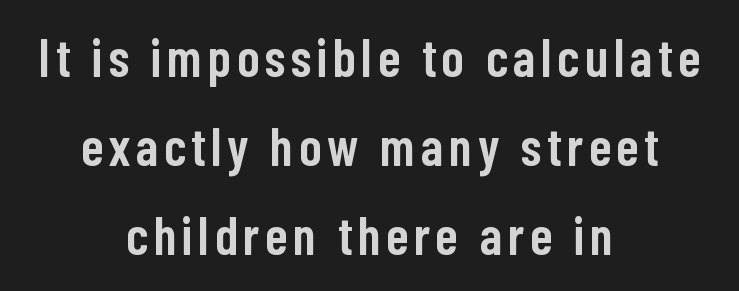
The image shows 53 px semibold, condensed sans-serif type, upright; set centered, normal line spacing (1.68x), not underlined; low stroke contrast and a medium x-height.
